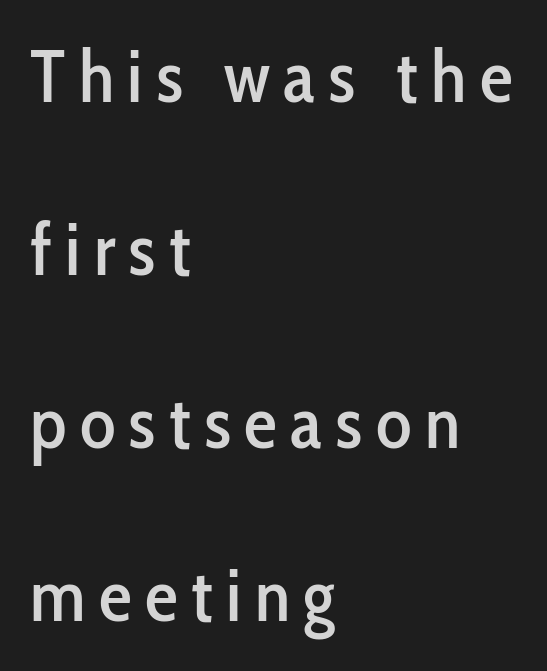
Each new line begins a long way beneath the previous one. Which margin do the lines hug? The left one — the right edge is uneven. The face used here is proportionally spaced, like ordinary book or web type. Descenders are the only things crossing below the line.
